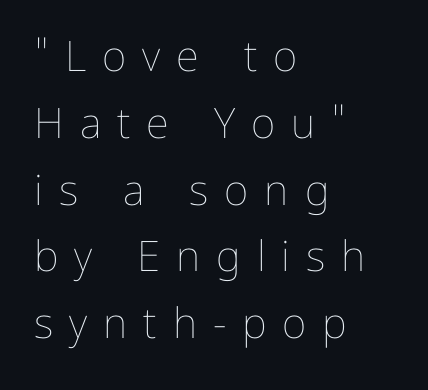
Q: Is the text bold? A: No.
Q: Is the text italic (slanted)? A: No, it is upright.
Q: Is the text underlined? A: No.
Q: How is the paragraph aligned? A: Left-aligned.
Q: Is the spacing between letters normal or unusually wide? A: Unusually wide.
Q: Is the spacing between lines tight, normal or loose? A: Normal.
Q: Width (condensed, normal, or wide)? A: Normal.
Q: Stroke contrast? A: Low.
Q: x-height? A: Medium.
Q: Monospaced? A: No.
